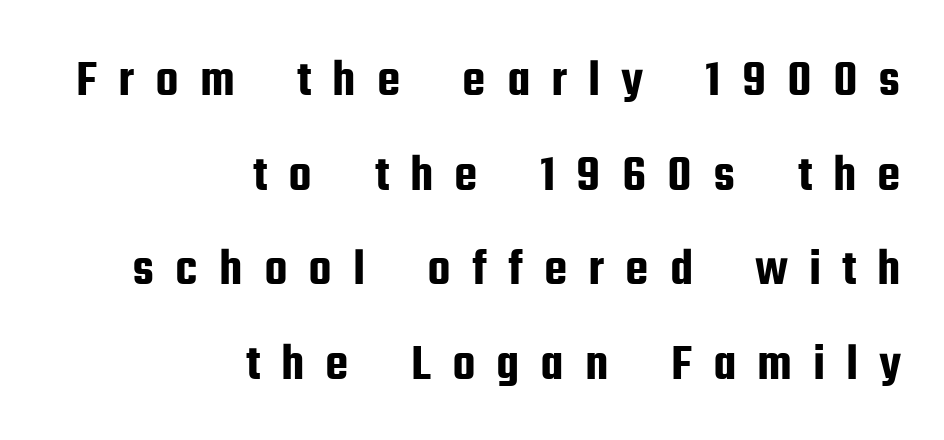
{"serif": "no", "italic": "no", "width": "condensed", "stroke_contrast": "low", "x_height": "medium", "monospaced": "no", "underline": "no", "align": "right", "line_spacing_ratio": 1.82, "letter_spacing": "wide", "letter_spacing_em": 0.4, "glyph_px": 52}
